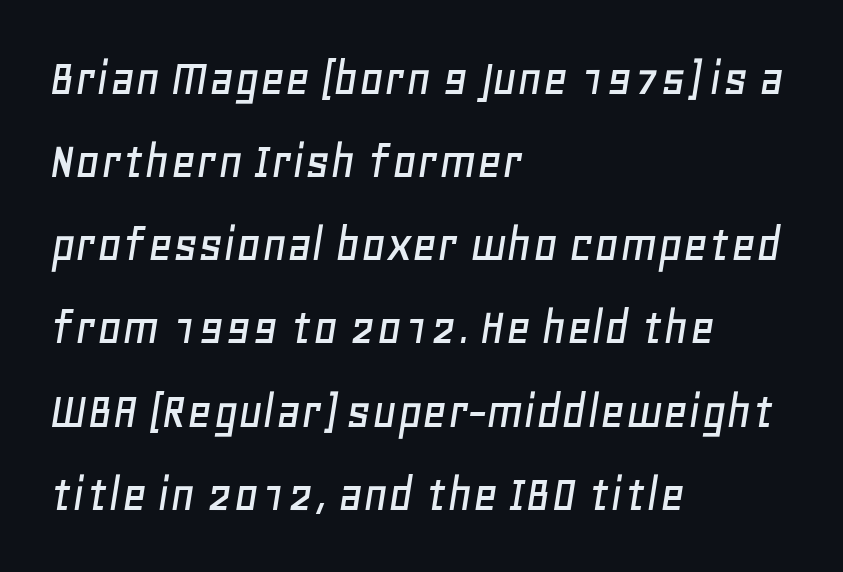
The image shows 54 px text type, italic (leaning right); set left-aligned, normal line spacing (1.54x), normal letter spacing, not underlined; low stroke contrast and a large x-height.
